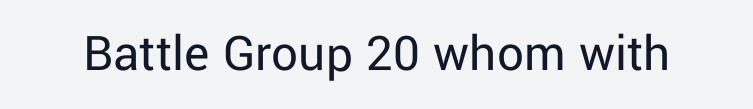
No feet cap the strokes, marking this as sans-serif type. How are the letters spaced? Ordinarily, with no added tracking. Heft: none added — not bold. These lines are rendered in a variable-pitch font.
